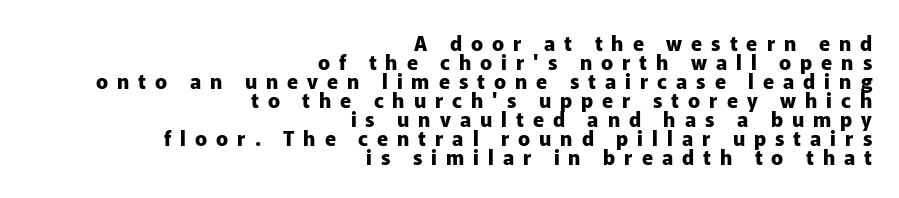
{"italic": "no", "bold": "yes", "underline": "no", "align": "right", "line_spacing": "tight", "line_spacing_ratio": 0.95, "letter_spacing": "wide", "letter_spacing_em": 0.45, "glyph_px": 20}
